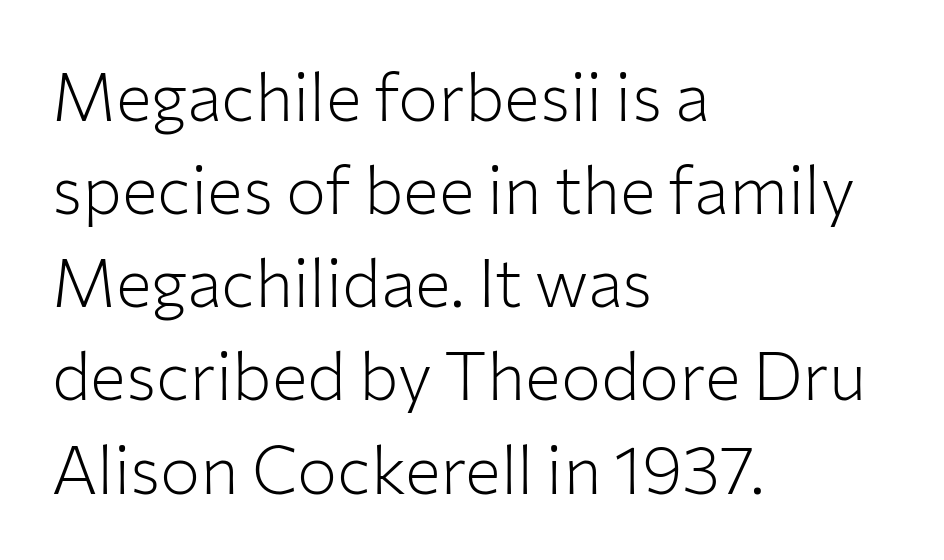
The font family rendered here belongs to the sans-serif group. The letterforms sit at book weight or below. Rendered with straight, roman letterforms. The words here are not underlined.
